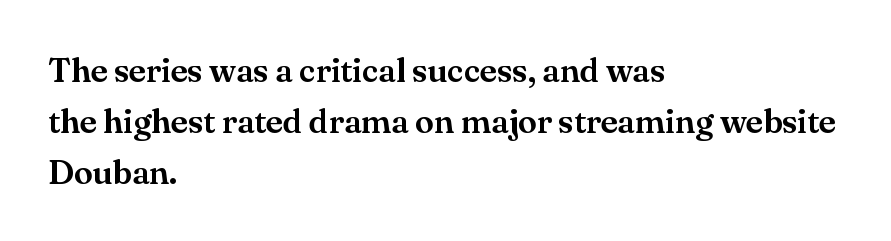
Q: Is the text italic (slanted)? A: No, it is upright.
Q: Is the typeface a serif or a sans-serif typeface? A: Serif.
Q: Is the text underlined? A: No.
Q: How is the paragraph aligned? A: Left-aligned.
Q: Is the spacing between letters normal or unusually wide? A: Normal.
Q: Is the spacing between lines tight, normal or loose? A: Normal.
Q: Width (condensed, normal, or wide)? A: Normal.
Q: Stroke contrast? A: Medium.
Q: x-height? A: Small.
Q: Monospaced? A: No.
